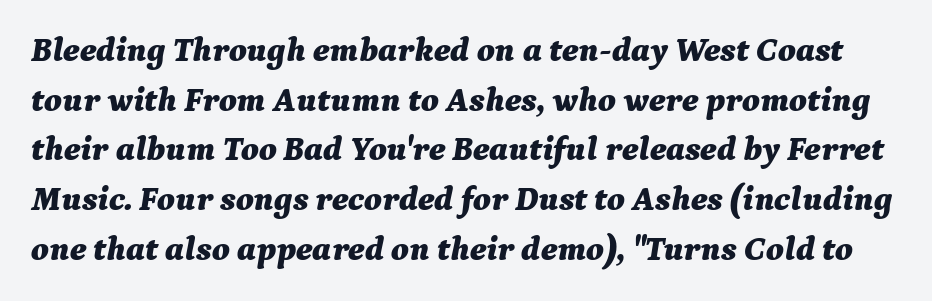
Students, this is bold: see how much ink each stroke carries. In terms of leading, this rendering sits right in the middle. Look at the tracking — it's just the regular setting, nothing added. The words here are not underlined. The font's italic variant was chosen for this text.
